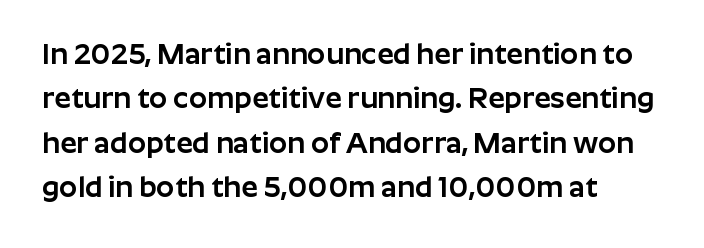
{"serif": "no", "italic": "no", "width": "normal", "stroke_contrast": "low", "x_height": "medium", "monospaced": "no", "underline": "no", "align": "left", "line_spacing": "normal", "line_spacing_ratio": 1.53, "letter_spacing": "normal", "letter_spacing_em": 0.0, "glyph_px": 29}
